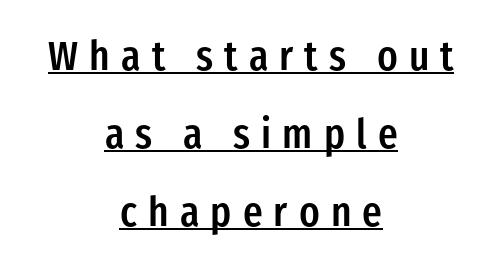
The image shows 41 px semibold, condensed sans-serif type, upright; set centered, loose line spacing (1.9x), unusually wide letter spacing (+0.27 em), underlined; low stroke contrast and a medium x-height.
